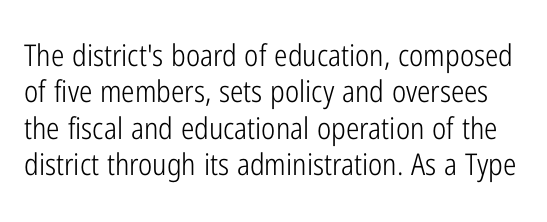
Q: Is the text bold? A: No.
Q: Is the text italic (slanted)? A: No, it is upright.
Q: Is the typeface a serif or a sans-serif typeface? A: Sans-serif.
Q: Is the text underlined? A: No.
Q: Is the spacing between letters normal or unusually wide? A: Normal.
Q: Width (condensed, normal, or wide)? A: Condensed.
Q: Stroke contrast? A: Low.
Q: x-height? A: Medium.
Q: Monospaced? A: No.
